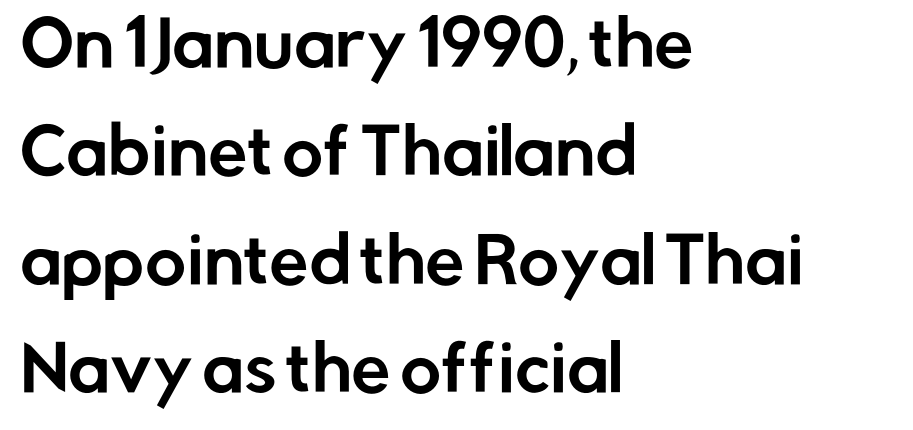
Q: Is the text italic (slanted)? A: No, it is upright.
Q: Is the typeface a serif or a sans-serif typeface? A: Sans-serif.
Q: Is the text underlined? A: No.
Q: How is the paragraph aligned? A: Left-aligned.
Q: Is the spacing between letters normal or unusually wide? A: Normal.
Q: Width (condensed, normal, or wide)? A: Normal.
Q: Stroke contrast? A: Low.
Q: x-height? A: Medium.
Q: Monospaced? A: No.
